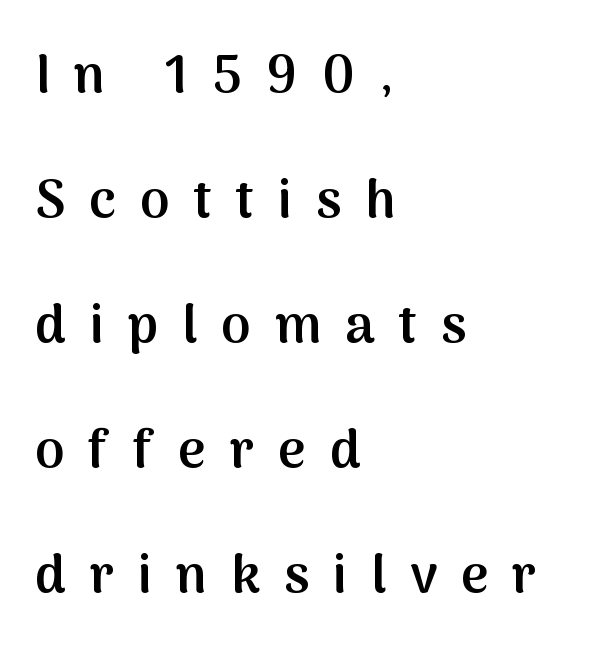
The image shows 53 px semibold sans-serif type, upright; set left-aligned, loose line spacing (2.36x), unusually wide letter spacing (+0.45 em), not underlined; medium stroke contrast and a medium x-height.
